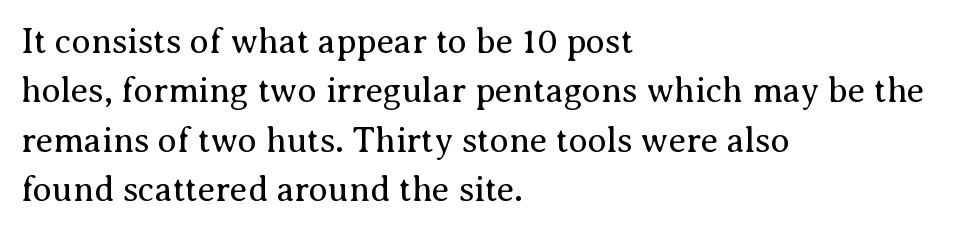
Caption: face not bold, strokes unweighted. Examine the stroke ends and you'll spot serifs. Reading down the column, the eye jumps a familiar distance to each next line. The setting favours the left margin, as ordinary paragraphs usually do. Here the designer chose a conventional face with non-uniform glyph widths. Type without underlining.
